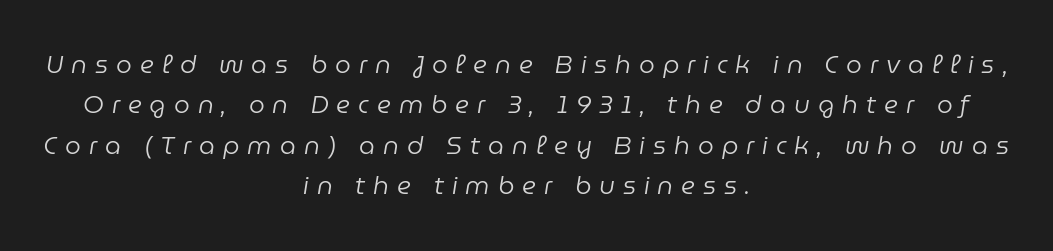
Q: Is the text bold? A: No.
Q: Is the text italic (slanted)? A: Yes, it leans right by about 9 degrees.
Q: Is the text underlined? A: No.
Q: How is the paragraph aligned? A: Centered.
Q: Is the spacing between letters normal or unusually wide? A: Unusually wide.
Q: Is the spacing between lines tight, normal or loose? A: Normal.
